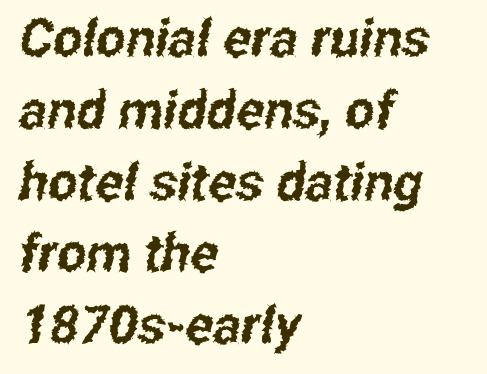
The image shows 52 px condensed sans-serif type; set left-aligned, normal line spacing (1.38x), normal letter spacing, not underlined; low stroke contrast and a medium x-height.
